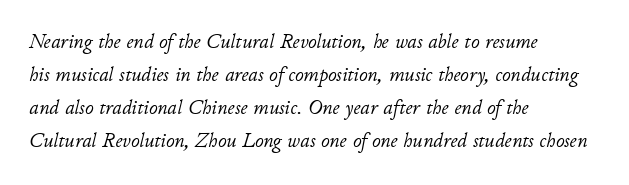
{"italic": "yes", "lean": "right", "slant_degrees": 11, "bold": "no", "underline": "no", "align": "left", "line_spacing": "normal", "line_spacing_ratio": 1.57, "letter_spacing": "normal", "letter_spacing_em": 0.0, "glyph_px": 21}
